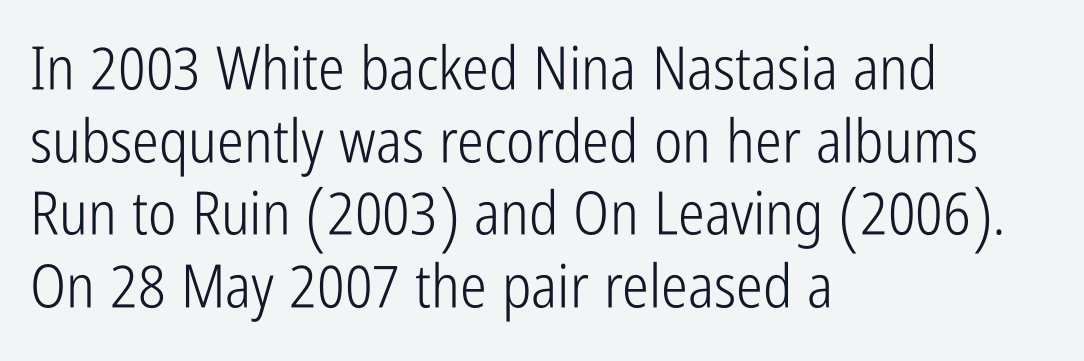
The image shows 60 px light, condensed sans-serif type, upright; set left-aligned, line spacing 1.21x, normal letter spacing, not underlined; low stroke contrast and a medium x-height.
